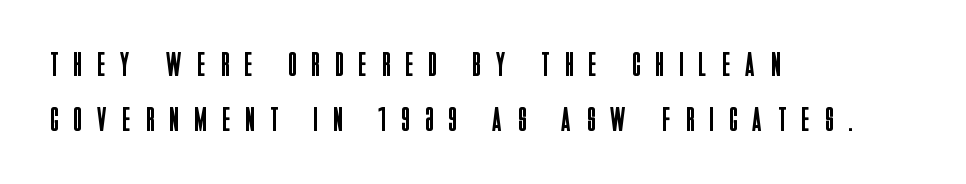
Q: Is the text bold? A: No.
Q: Is the text italic (slanted)? A: No, it is upright.
Q: Is the typeface a serif or a sans-serif typeface? A: Sans-serif.
Q: Is the text underlined? A: No.
Q: How is the paragraph aligned? A: Left-aligned.
Q: Is the spacing between letters normal or unusually wide? A: Unusually wide.
Q: Is the spacing between lines tight, normal or loose? A: Normal.
Q: Width (condensed, normal, or wide)? A: Condensed.
Q: Stroke contrast? A: Low.
Q: x-height? A: Large.
Q: Monospaced? A: No.
